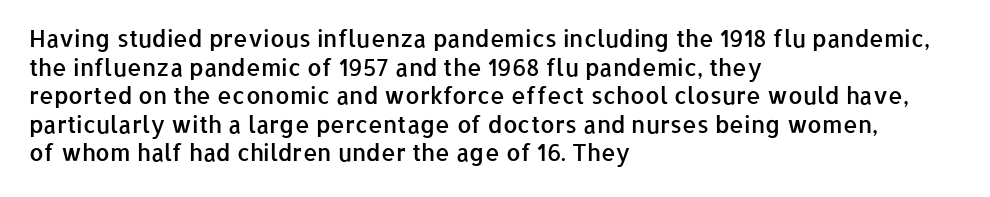
The passage shown is not underscored anywhere. On the weight axis this lands at semibold, roughly 600. Nothing unusual about the tracking: characters are spaced as the font intends. This is roman type, the default non-slanted kind. The paragraph has a hard left edge and a soft right edge.
